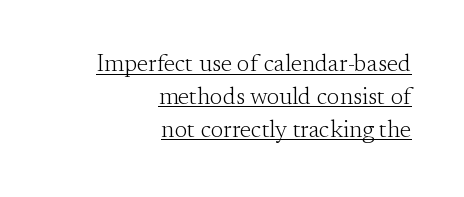
Q: Is the text bold? A: No.
Q: Is the text italic (slanted)? A: No, it is upright.
Q: Is the text underlined? A: Yes.
Q: How is the paragraph aligned? A: Right-aligned.
Q: Is the spacing between letters normal or unusually wide? A: Normal.
Q: Is the spacing between lines tight, normal or loose? A: Normal.
